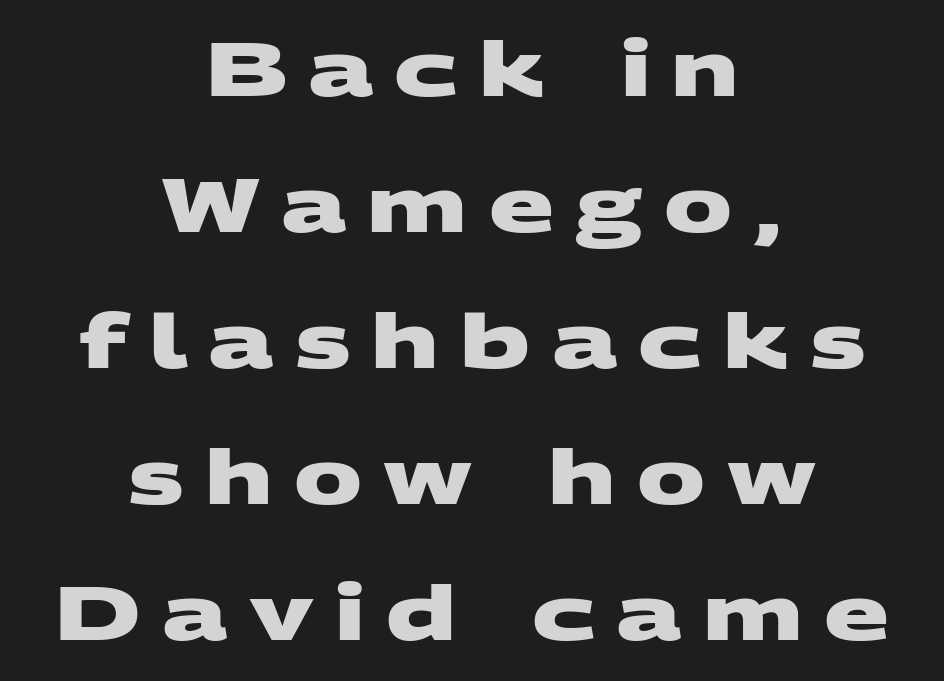
The image shows 76 px heavy, wide sans-serif type; set centered, line spacing 1.79x, unusually wide letter spacing (+0.28 em), not underlined; medium stroke contrast and a large x-height.
